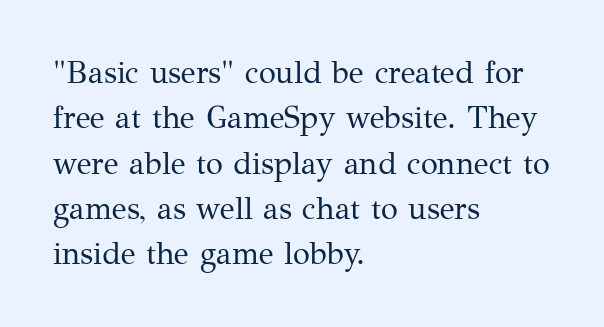
{"serif": "yes", "italic": "no", "bold": "no", "weight": "regular", "width": "normal", "stroke_contrast": "medium", "x_height": "medium", "monospaced": "no", "underline": "no", "align": "left", "line_spacing": "normal", "line_spacing_ratio": 1.46, "letter_spacing": "normal", "letter_spacing_em": 0.0, "glyph_px": 31}
